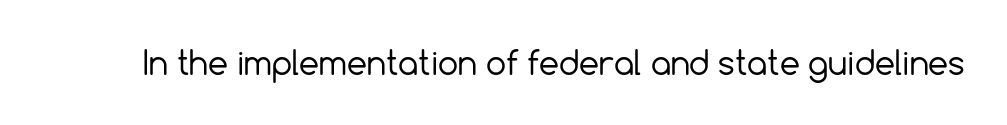
Q: Is the text bold? A: No.
Q: Is the text italic (slanted)? A: No, it is upright.
Q: Is the typeface a serif or a sans-serif typeface? A: Sans-serif.
Q: Is the text underlined? A: No.
Q: Is the spacing between letters normal or unusually wide? A: Normal.
Q: Width (condensed, normal, or wide)? A: Normal.
Q: x-height? A: Medium.
Q: Monospaced? A: No.
